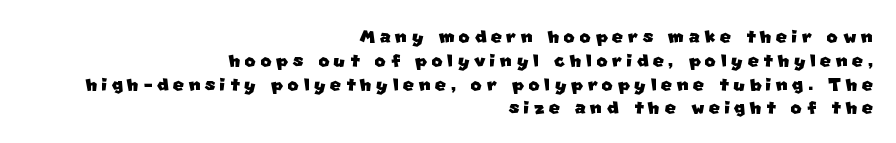
Vertical spacing — tight. The specimen omits any rule beneath the text block's lines. The lines in this sample share a right terminus and differ only in where they begin.
